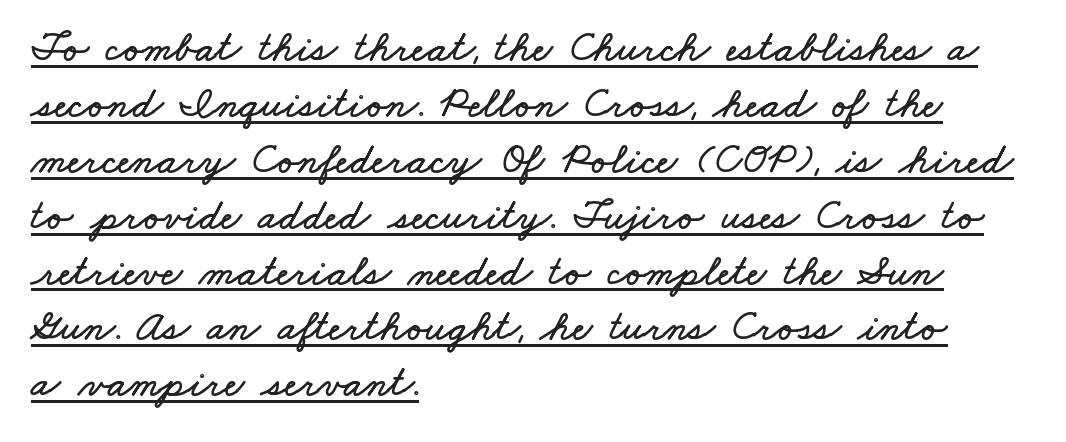
Q: Is the text underlined? A: Yes.
Q: How is the paragraph aligned? A: Left-aligned.
Q: Is the spacing between letters normal or unusually wide? A: Normal.
Q: Is the spacing between lines tight, normal or loose? A: Normal.
Q: Width (condensed, normal, or wide)? A: Wide.
Q: Stroke contrast? A: Low.
Q: x-height? A: Small.
Q: Monospaced? A: No.
